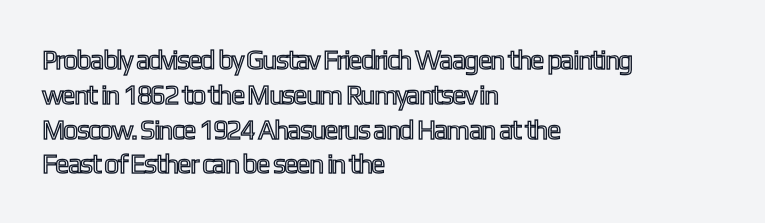
{"italic": "no", "underline": "no", "align": "left", "line_spacing": "normal", "line_spacing_ratio": 1.29, "letter_spacing": "normal", "letter_spacing_em": 0.0, "glyph_px": 27}
